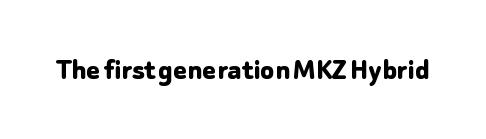
Do the characters align in a grid? No, the font is proportional. The strokes are fattened all the way to bold. The specimen omits any rule beneath the text block's lines. Words appear dense and cohesive because spacing is normal.
